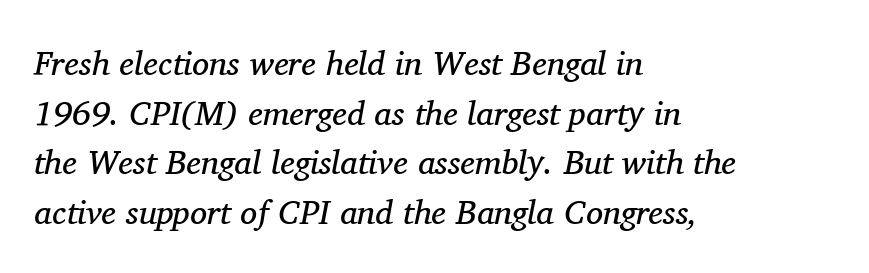
Q: Is the text bold? A: No.
Q: Is the text italic (slanted)? A: Yes, it leans right by about 11 degrees.
Q: Is the typeface a serif or a sans-serif typeface? A: Serif.
Q: Is the text underlined? A: No.
Q: How is the paragraph aligned? A: Left-aligned.
Q: Is the spacing between letters normal or unusually wide? A: Normal.
Q: Is the spacing between lines tight, normal or loose? A: Normal.
Q: Width (condensed, normal, or wide)? A: Normal.
Q: Stroke contrast? A: Medium.
Q: x-height? A: Medium.
Q: Monospaced? A: No.
